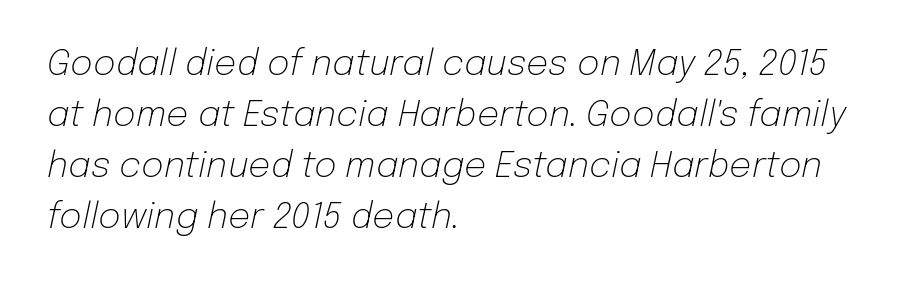
The image shows 35 px light type, italic (leaning right); set left-aligned, normal line spacing (1.46x), normal letter spacing, not underlined; low stroke contrast and a medium x-height.
